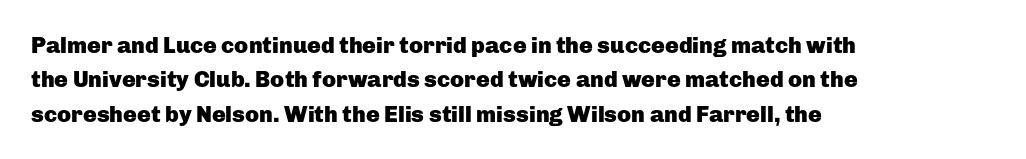
The space directly below the letters is spotless. Interline gaps are of average width in this sample. Ascenders rise straight up at ninety degrees. The rendering anchors every line to the left-hand side. The horizontal fit of the characters is conventional and even. The sample has been set heavy, in full bold.
